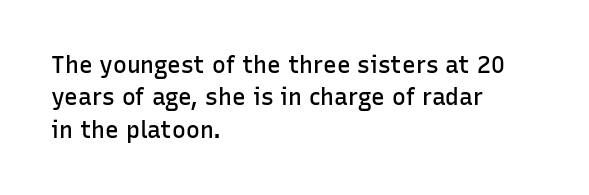
The image shows 23 px text type, upright; set left-aligned, normal line spacing (1.41x), normal letter spacing, not underlined.
